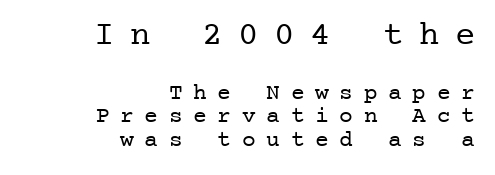
{"serif": "yes", "italic": "no", "bold": "no", "weight": "regular", "width": "normal", "stroke_contrast": "low", "x_height": "medium", "underline": "no", "align": "right", "line_spacing": "tight", "line_spacing_ratio": 1.04, "letter_spacing": "wide", "letter_spacing_em": 0.46, "larger_block": "first", "size_ratio": 1.48, "glyph_px": 34}
